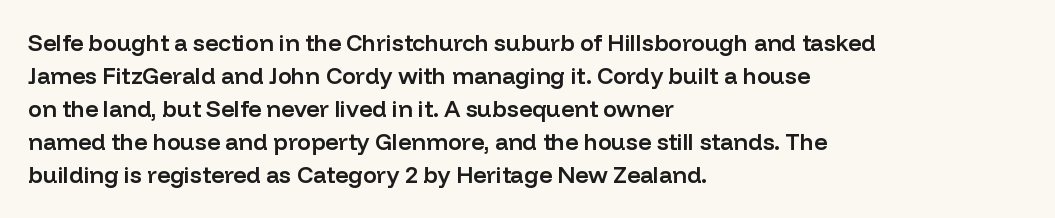
Default kerning and tracking; the words read as compact shapes. Quick note: interline space is typical. This rendering features lettering with no underline. Left-aligned paragraph, ragged on the right. The strokes are fattened partway — semibold, not bold. Italic: no, the glyphs are upright roman.
